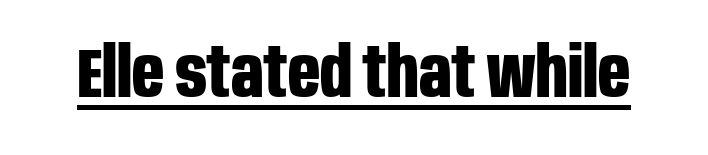
The image shows 70 px bold, condensed sans-serif type, upright; set normal letter spacing, underlined; low stroke contrast and a large x-height.
